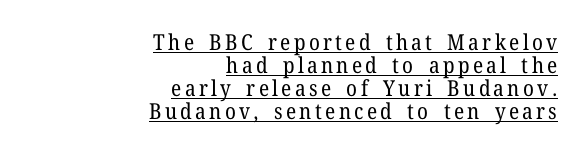
Q: Is the text bold? A: No.
Q: Is the text italic (slanted)? A: No, it is upright.
Q: Is the text underlined? A: Yes.
Q: How is the paragraph aligned? A: Right-aligned.
Q: Is the spacing between lines tight, normal or loose? A: Tight.
